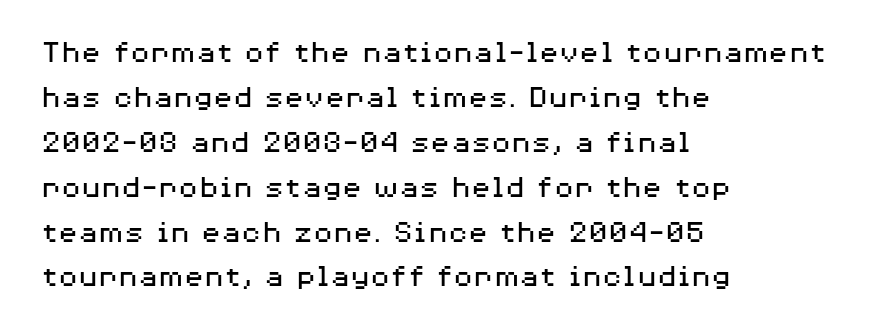
{"serif": "no", "italic": "no", "bold": "no", "weight": "regular", "width": "wide", "stroke_contrast": "medium", "x_height": "medium", "monospaced": "no", "underline": "no", "align": "left", "line_spacing": "normal", "line_spacing_ratio": 1.36, "letter_spacing": "normal", "letter_spacing_em": 0.0, "glyph_px": 33}
